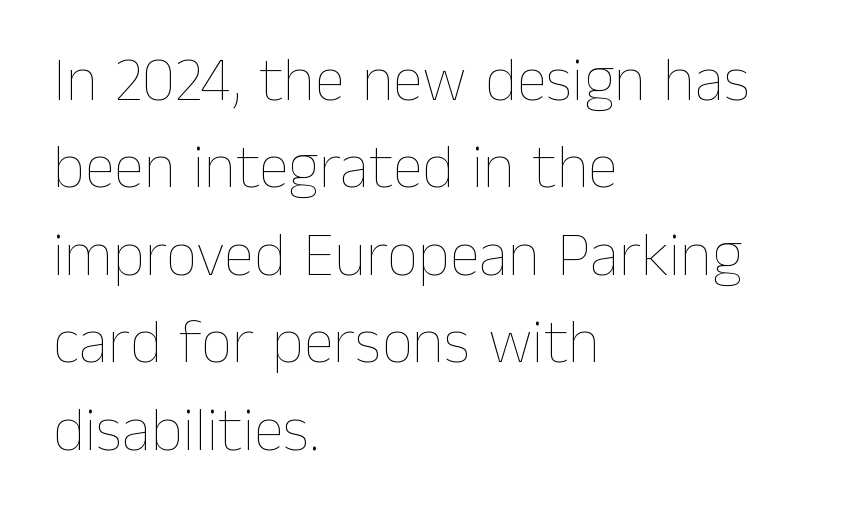
The image shows 62 px thin type, upright; set left-aligned, normal line spacing (1.41x), normal letter spacing, not underlined; low stroke contrast and a medium x-height.
